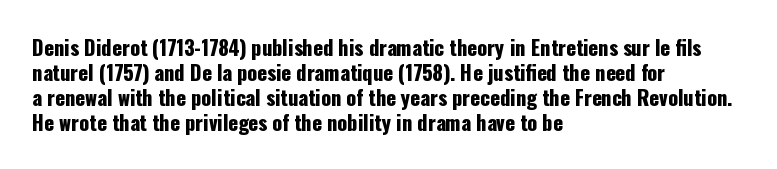
The space between consecutive lines is moderate. The area under the type is left untouched. The letters sit at their default tracking, neither squeezed nor spread. If you drew a line through each stem, it would be perfectly vertical. This rendering uses left alignment, leaving the right contour irregular.
